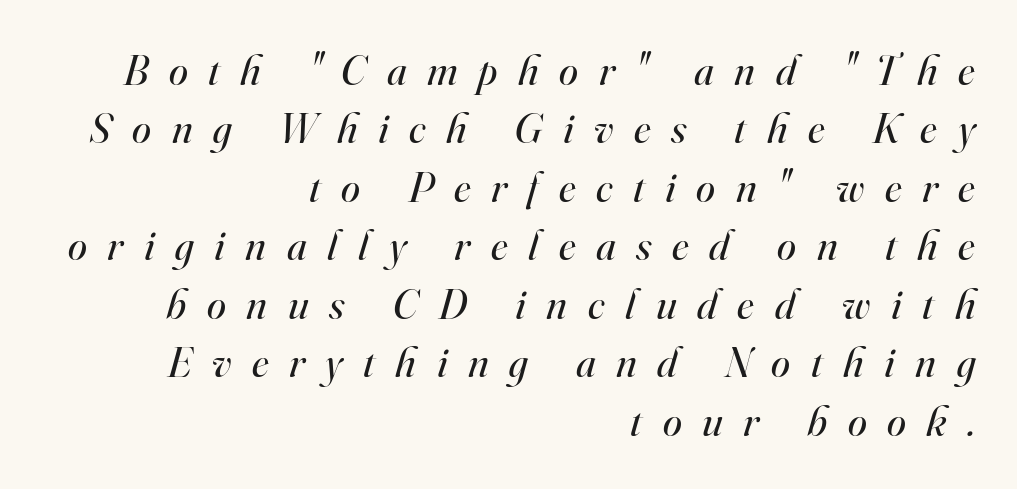
The image shows 43 px regular-weight serif type, italic (leaning right); set right-aligned, normal line spacing (1.36x), unusually wide letter spacing (+0.48 em), not underlined; high stroke contrast and a small x-height.
